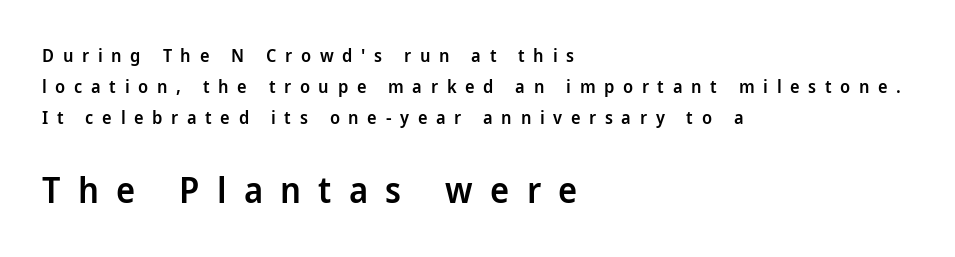
Block two is the big one; block one sits smaller above it. The letters are semibold — heavier than regular but short of a full bold. Look at the tracking — it's clearly loosened, letters drifting apart. Just letters on the line, the space beneath them empty. Each letter's strokes conclude bluntly, with no projecting serifs.
